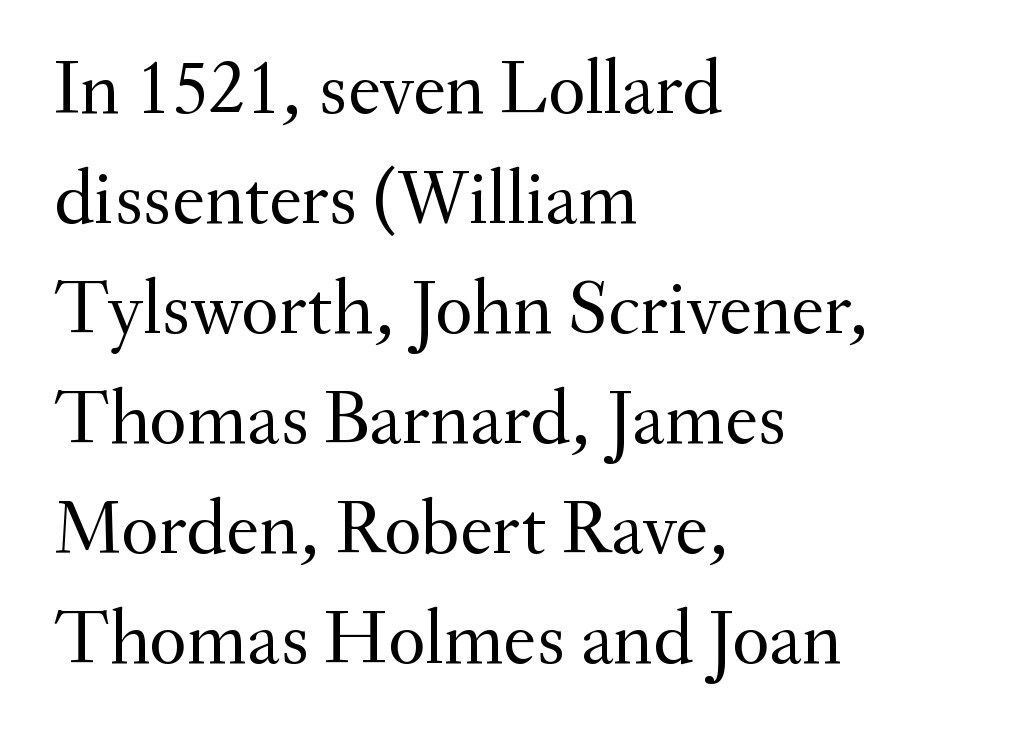
Q: Is the text bold? A: No.
Q: Is the text italic (slanted)? A: No, it is upright.
Q: Is the typeface a serif or a sans-serif typeface? A: Serif.
Q: Is the text underlined? A: No.
Q: How is the paragraph aligned? A: Left-aligned.
Q: Is the spacing between letters normal or unusually wide? A: Normal.
Q: Is the spacing between lines tight, normal or loose? A: Normal.
Q: Width (condensed, normal, or wide)? A: Normal.
Q: Stroke contrast? A: Medium.
Q: x-height? A: Small.
Q: Monospaced? A: No.
